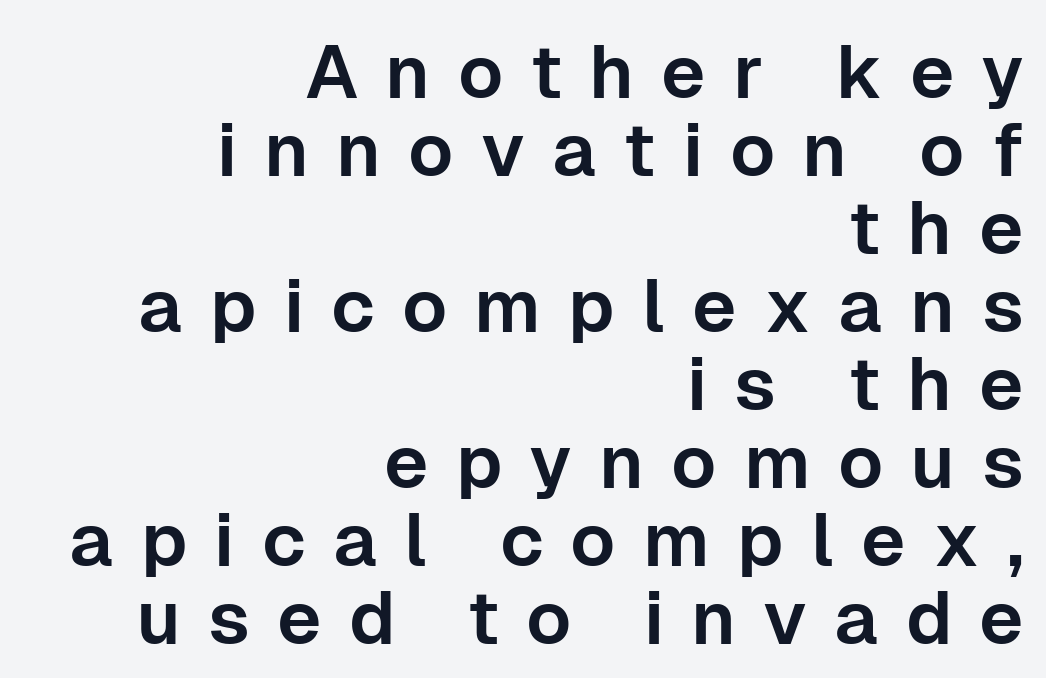
Q: Is the text italic (slanted)? A: No, it is upright.
Q: Is the typeface a serif or a sans-serif typeface? A: Sans-serif.
Q: Is the text underlined? A: No.
Q: How is the paragraph aligned? A: Right-aligned.
Q: Is the spacing between letters normal or unusually wide? A: Unusually wide.
Q: Is the spacing between lines tight, normal or loose? A: Tight.
Q: Width (condensed, normal, or wide)? A: Normal.
Q: Stroke contrast? A: Low.
Q: x-height? A: Medium.
Q: Monospaced? A: No.
